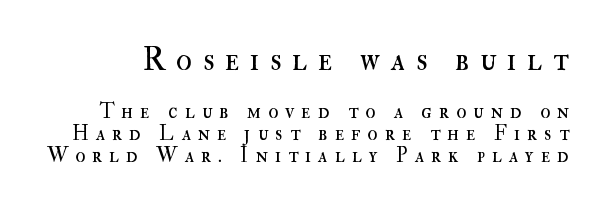
Baseline-to-baseline distance is barely more than the letter height. The gap between lines stays unmarked. The letters look calm and open, with moderate or lighter stems. The designer gave the opening block more size than the closing block. The passage shown is typed in a proportional face where columns would drift.
